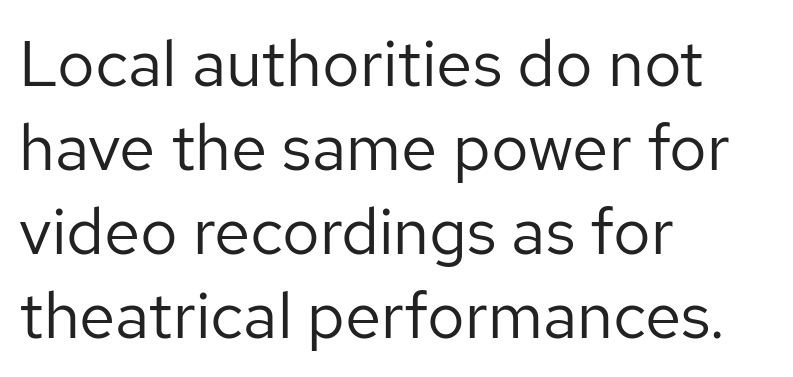
The image shows 65 px regular-weight sans-serif type, upright; set left-aligned, normal line spacing (1.29x), normal letter spacing, not underlined; low stroke contrast and a medium x-height.
